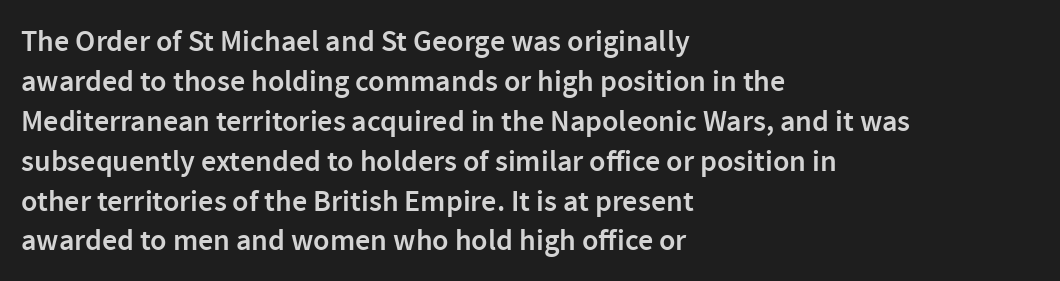
{"serif": "no", "italic": "no", "bold": "semi", "weight": "semibold", "width": "normal", "x_height": "medium", "monospaced": "no", "underline": "no", "align": "left", "line_spacing": "normal", "line_spacing_ratio": 1.33, "letter_spacing": "normal", "letter_spacing_em": 0.0, "glyph_px": 30}
